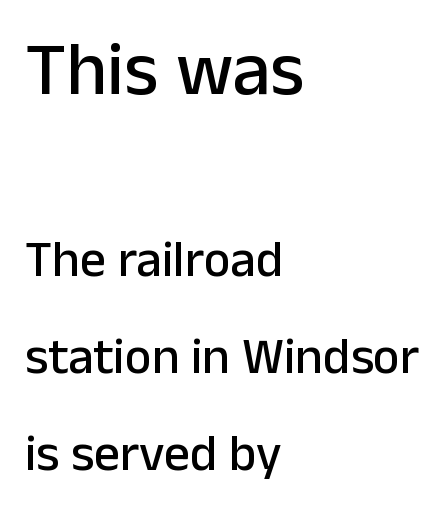
{"serif": "no", "italic": "no", "width": "normal", "stroke_contrast": "low", "x_height": "medium", "monospaced": "no", "underline": "no", "align": "left", "line_spacing": "loose", "line_spacing_ratio": 1.9, "letter_spacing": "normal", "letter_spacing_em": 0.0, "larger_block": "first", "size_ratio": 1.49, "glyph_px": 76}
